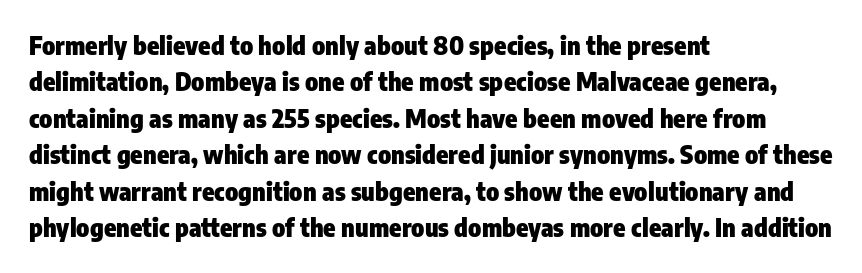
Q: Is the text bold? A: Yes.
Q: Is the text italic (slanted)? A: No, it is upright.
Q: Is the text underlined? A: No.
Q: How is the paragraph aligned? A: Left-aligned.
Q: Is the spacing between letters normal or unusually wide? A: Normal.
Q: Is the spacing between lines tight, normal or loose? A: Normal.
